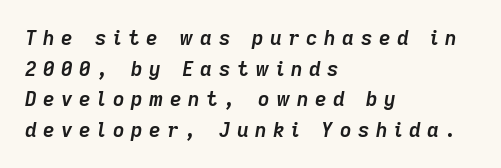
{"italic": "yes", "lean": "right", "slant_degrees": 9, "bold": "yes", "underline": "no", "align": "left", "line_spacing": "normal", "line_spacing_ratio": 1.53, "letter_spacing": "wide", "letter_spacing_em": 0.33, "glyph_px": 20}
